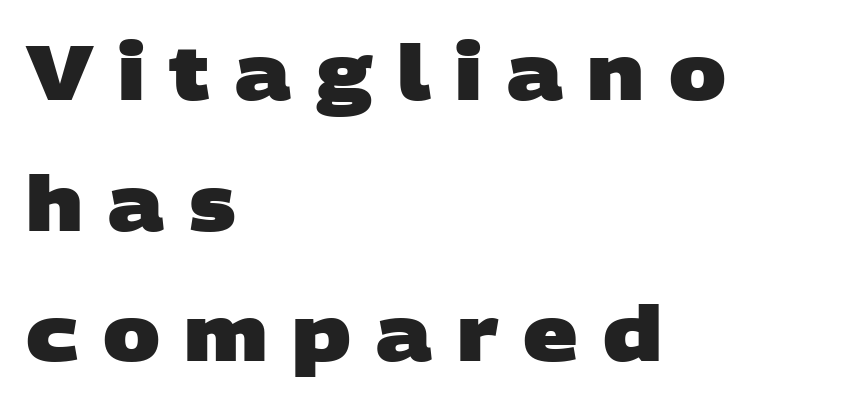
Is this a fixed-width face? No — the glyphs have proportional, varying widths. The compositor pushed each line to the left boundary. Words float on clear page, feet unadorned. Plenty of ink on the page — the face is bold.
